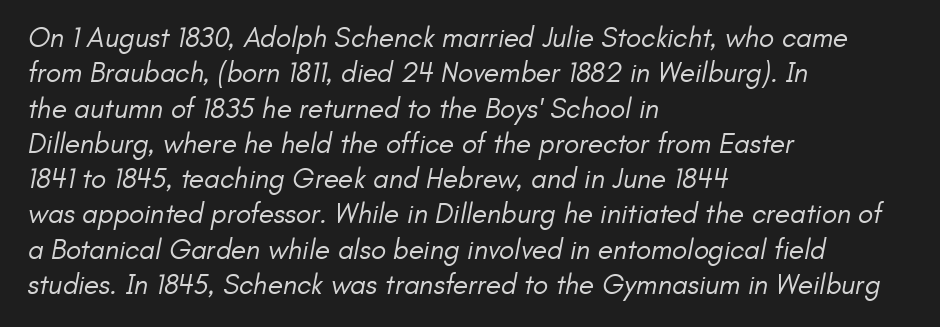
The image shows 28 px regular-weight sans-serif type; set left-aligned, normal line spacing (1.26x), normal letter spacing, not underlined; low stroke contrast and a small x-height.
